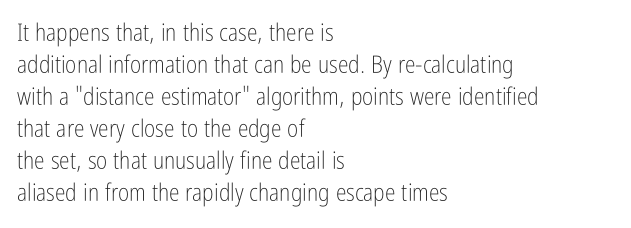
{"italic": "no", "bold": "no", "underline": "no", "align": "left", "line_spacing": "normal", "line_spacing_ratio": 1.33, "letter_spacing": "normal", "letter_spacing_em": 0.0, "glyph_px": 24}
